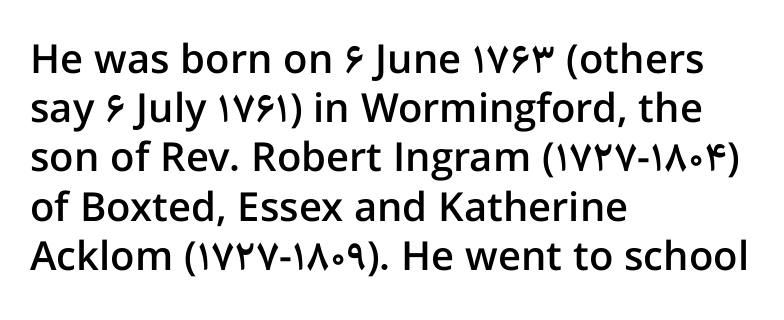
The image shows 40 px semibold sans-serif type, upright; set left-aligned, line spacing 1.23x, normal letter spacing, not underlined; low stroke contrast and a medium x-height.
